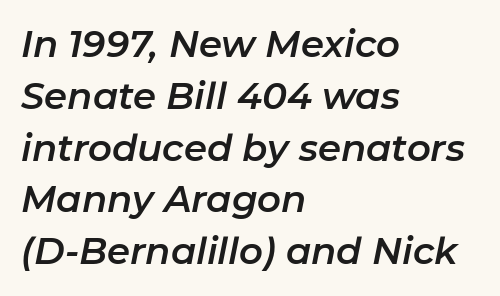
Q: Is the text italic (slanted)? A: Yes, it leans right by about 11 degrees.
Q: Is the text underlined? A: No.
Q: How is the paragraph aligned? A: Left-aligned.
Q: Is the spacing between letters normal or unusually wide? A: Normal.
Q: Is the spacing between lines tight, normal or loose? A: Normal.
Q: Width (condensed, normal, or wide)? A: Normal.
Q: Stroke contrast? A: Low.
Q: x-height? A: Medium.
Q: Monospaced? A: No.
